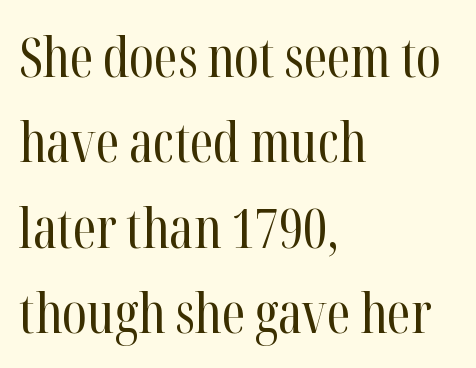
{"serif": "yes", "italic": "no", "bold": "no", "weight": "regular", "width": "condensed", "stroke_contrast": "high", "x_height": "medium", "monospaced": "no", "underline": "no", "align": "left", "line_spacing": "normal", "line_spacing_ratio": 1.58, "letter_spacing": "normal", "letter_spacing_em": 0.0, "glyph_px": 54}
